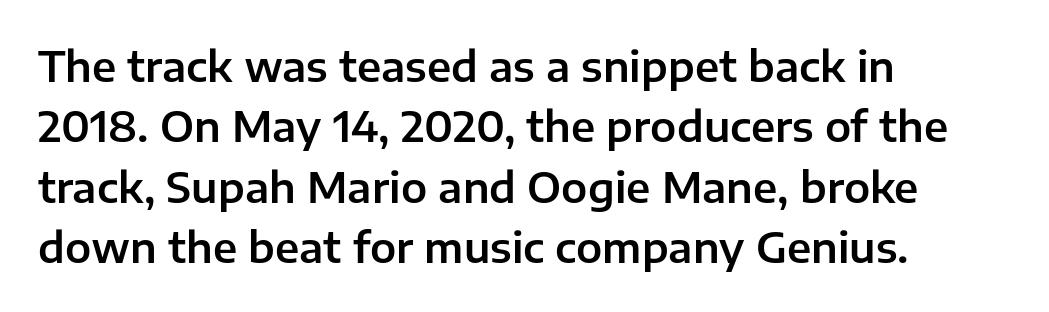
{"serif": "no", "italic": "no", "width": "normal", "stroke_contrast": "low", "x_height": "medium", "monospaced": "no", "underline": "no", "align": "left", "line_spacing": "normal", "line_spacing_ratio": 1.44, "letter_spacing": "normal", "letter_spacing_em": 0.0, "glyph_px": 42}
